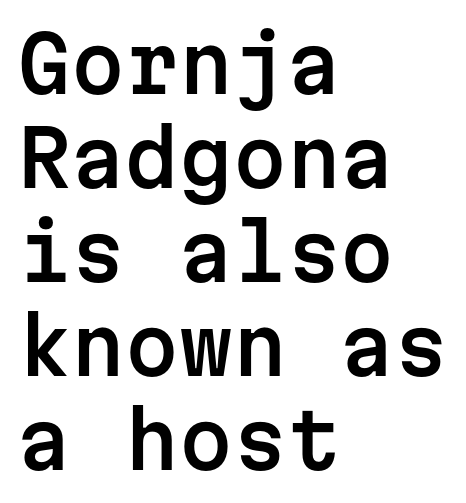
Any mark beneath the type? The region is blank. You could count columns in this text — the font is strictly monospaced. Here the glyphs are tracked normally, forming tight word shapes. The text was rendered using a sans face with plain stroke endings. Posture: upright roman.
